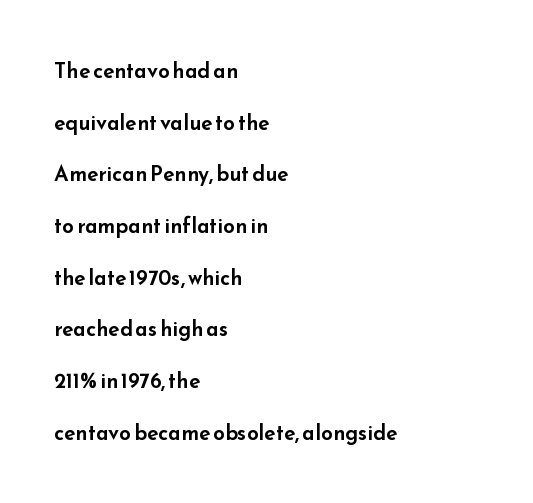
The image shows 21 px text type, upright; set left-aligned, loose line spacing (2.46x), normal letter spacing, not underlined.
